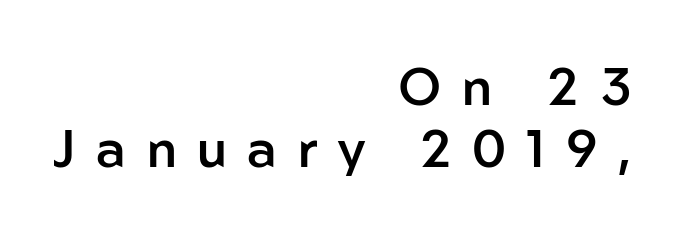
Q: Is the text bold? A: Semi-bold.
Q: Is the text italic (slanted)? A: No, it is upright.
Q: Is the typeface a serif or a sans-serif typeface? A: Sans-serif.
Q: Is the text underlined? A: No.
Q: How is the paragraph aligned? A: Right-aligned.
Q: Is the spacing between letters normal or unusually wide? A: Unusually wide.
Q: Width (condensed, normal, or wide)? A: Normal.
Q: Stroke contrast? A: Low.
Q: x-height? A: Medium.
Q: Monospaced? A: No.
